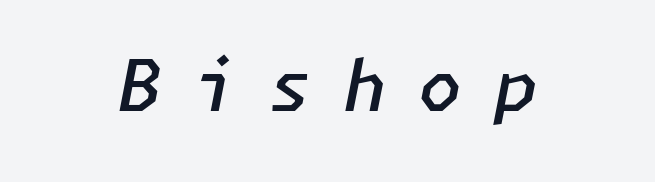
The lettering tilts uniformly, giving the passage an italic look. Glyph-to-glyph distance is far greater than everyday printed text. Stems and bowls a touch heavier than normal — semibold. The glyphs are unaccompanied by any horizontal stroke below them.
